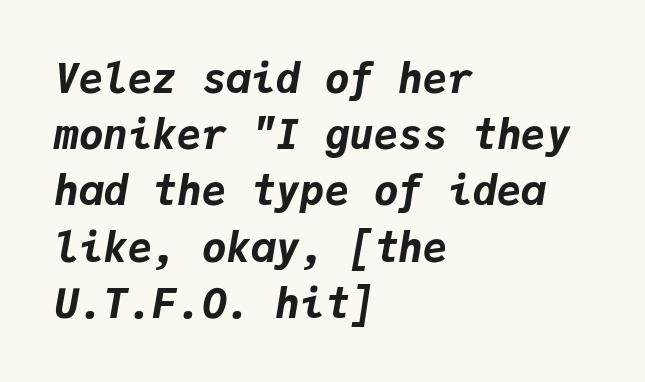
The image shows 41 px bold type, italic (leaning right), monospaced; set left-aligned, normal line spacing (1.37x), normal letter spacing, not underlined; low stroke contrast and a medium x-height.
